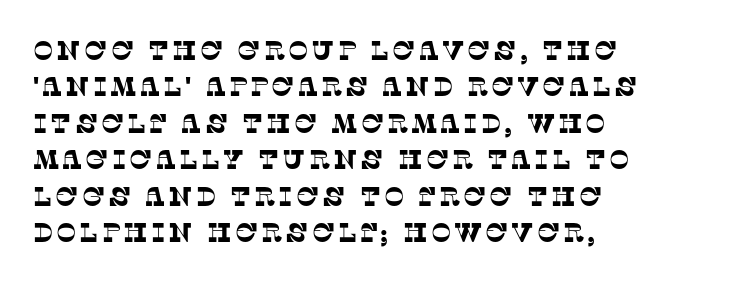
Each line starts at the same left margin while the right side varies. Plain, unruled lines of type. Line spacing here is normal.
